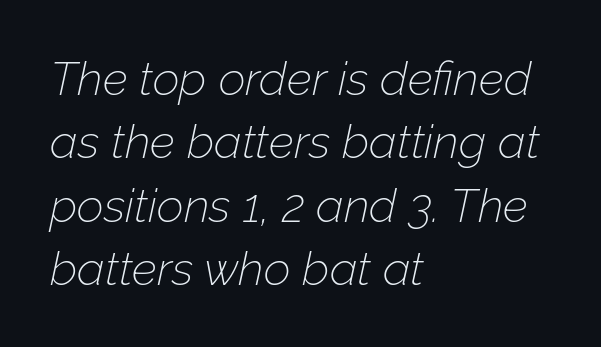
{"italic": "yes", "lean": "right", "slant_degrees": 12, "bold": "no", "weight": "thin", "width": "normal", "stroke_contrast": "low", "x_height": "medium", "monospaced": "no", "underline": "no", "align": "left", "line_spacing": "normal", "line_spacing_ratio": 1.35, "letter_spacing": "normal", "letter_spacing_em": 0.0, "glyph_px": 47}
